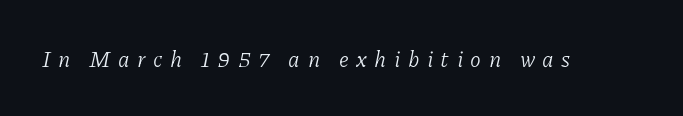
{"italic": "yes", "lean": "right", "slant_degrees": 11, "bold": "no", "underline": "no", "letter_spacing": "wide", "letter_spacing_em": 0.34, "glyph_px": 22}
